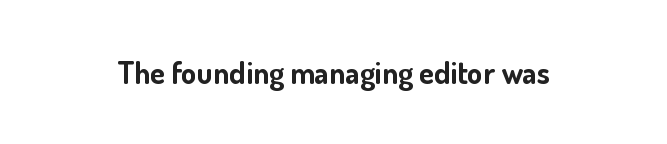
Q: Is the text bold? A: Yes.
Q: Is the text italic (slanted)? A: No, it is upright.
Q: Is the typeface a serif or a sans-serif typeface? A: Sans-serif.
Q: Is the text underlined? A: No.
Q: Is the spacing between letters normal or unusually wide? A: Normal.
Q: Width (condensed, normal, or wide)? A: Normal.
Q: Stroke contrast? A: Low.
Q: x-height? A: Small.
Q: Monospaced? A: No.
